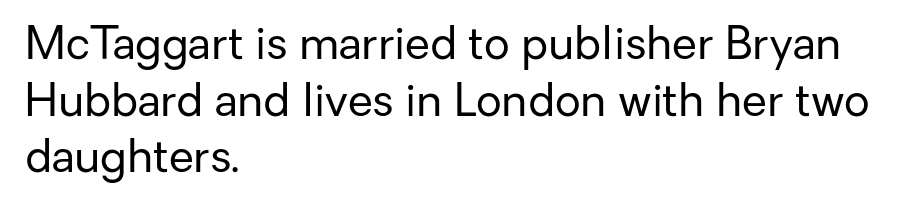
The image shows 45 px regular-weight sans-serif type, upright; set left-aligned, normal line spacing (1.26x), normal letter spacing, not underlined; low stroke contrast and a medium x-height.
